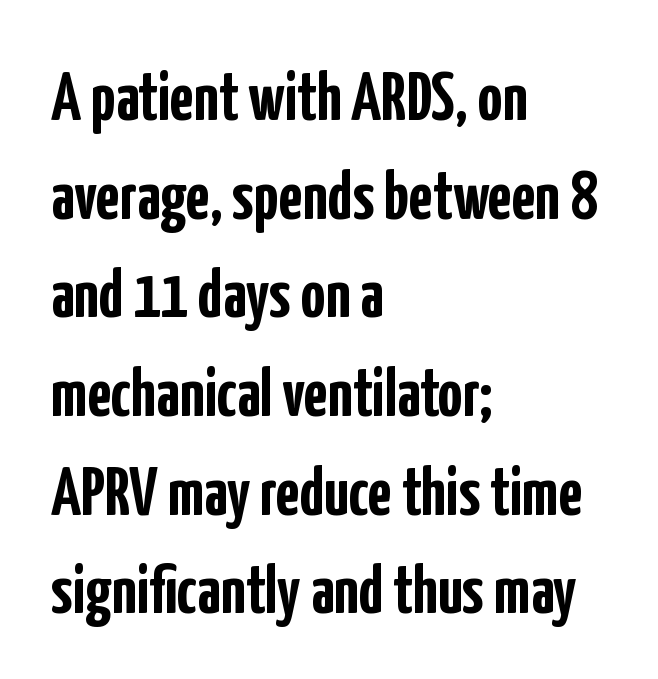
{"serif": "no", "italic": "no", "bold": "yes", "weight": "semibold", "width": "condensed", "stroke_contrast": "low", "x_height": "medium", "monospaced": "no", "underline": "no", "align": "left", "line_spacing": "normal", "line_spacing_ratio": 1.43, "letter_spacing": "normal", "letter_spacing_em": 0.0, "glyph_px": 69}
